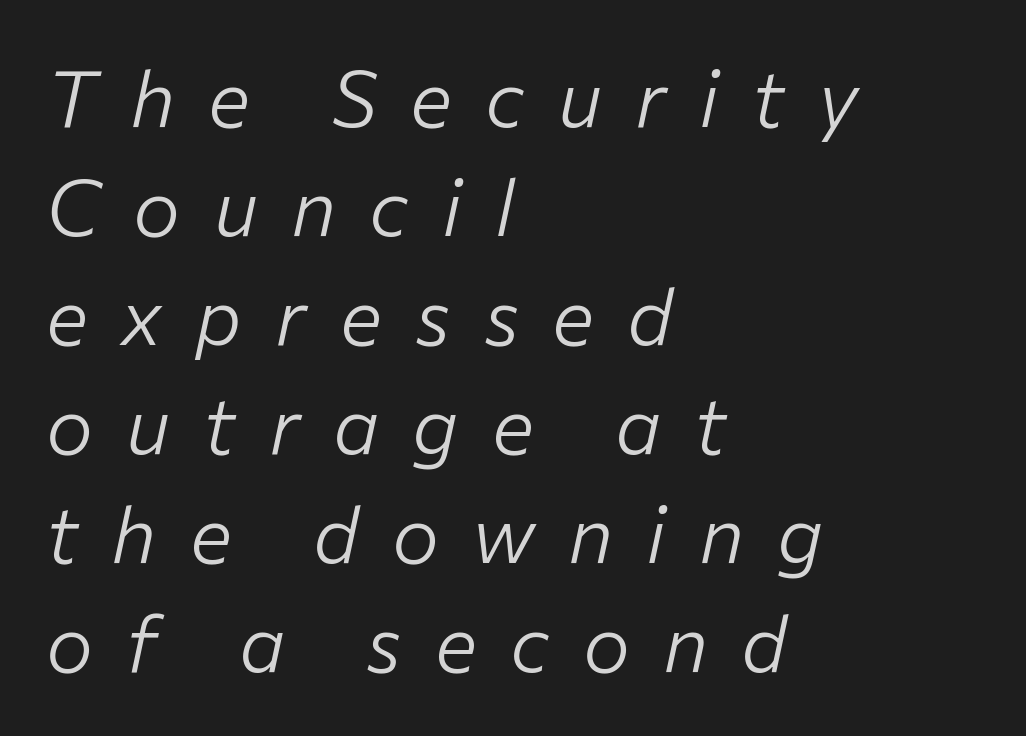
{"italic": "yes", "lean": "right", "slant_degrees": 12, "bold": "no", "weight": "light", "width": "normal", "stroke_contrast": "low", "x_height": "medium", "monospaced": "no", "underline": "no", "align": "left", "line_spacing": "normal", "line_spacing_ratio": 1.38, "letter_spacing": "wide", "letter_spacing_em": 0.42, "glyph_px": 79}
